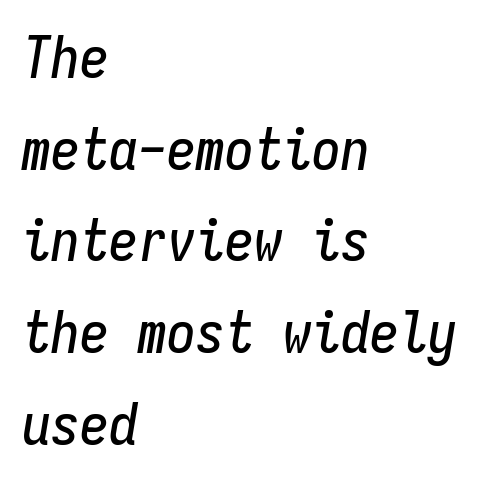
Q: Is the text italic (slanted)? A: Yes, it leans right by about 9 degrees.
Q: Is the text underlined? A: No.
Q: How is the paragraph aligned? A: Left-aligned.
Q: Is the spacing between letters normal or unusually wide? A: Normal.
Q: Is the spacing between lines tight, normal or loose? A: Normal.
Q: Width (condensed, normal, or wide)? A: Condensed.
Q: Stroke contrast? A: Low.
Q: x-height? A: Medium.
Q: Monospaced? A: Yes.
